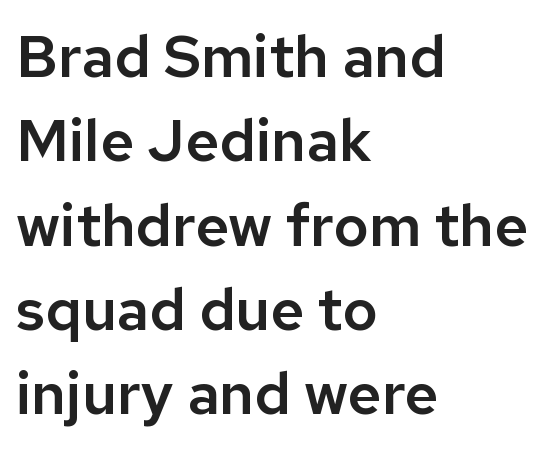
{"serif": "no", "italic": "no", "width": "normal", "stroke_contrast": "low", "x_height": "medium", "monospaced": "no", "underline": "no", "align": "left", "line_spacing": "normal", "line_spacing_ratio": 1.43, "letter_spacing": "normal", "letter_spacing_em": 0.0, "glyph_px": 59}
